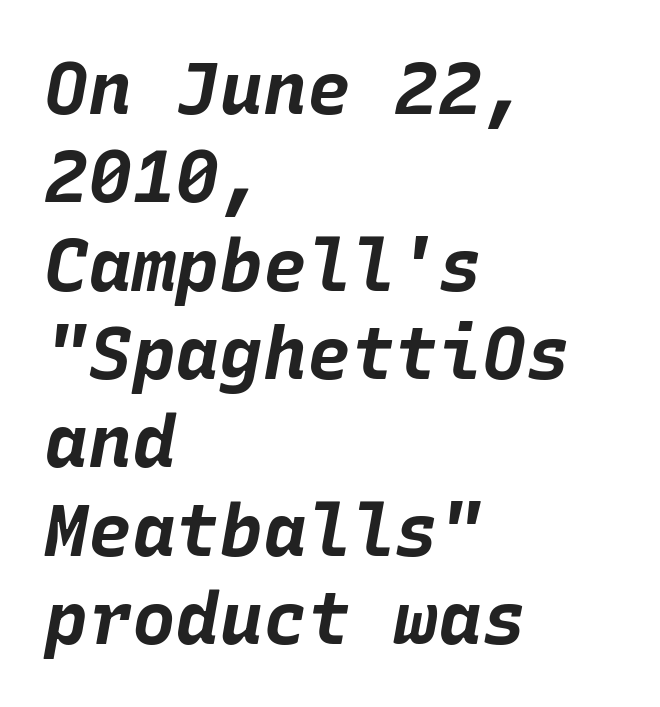
{"italic": "yes", "lean": "right", "slant_degrees": 10, "bold": "yes", "weight": "bold", "width": "normal", "stroke_contrast": "low", "x_height": "large", "monospaced": "yes", "underline": "no", "align": "left", "line_spacing_ratio": 1.21, "letter_spacing": "normal", "letter_spacing_em": 0.0, "glyph_px": 73}
